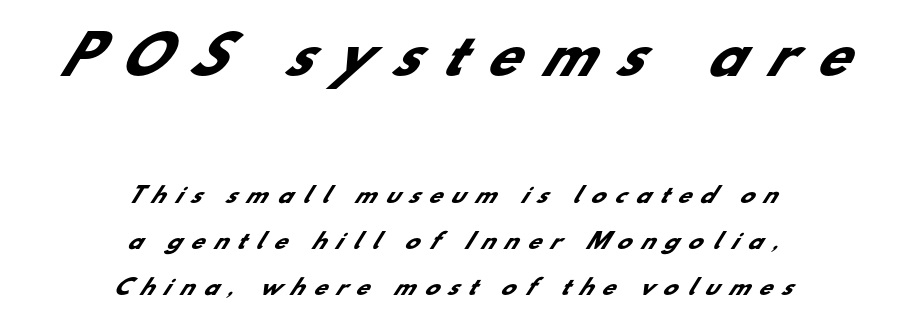
Q: Is the text bold? A: Yes.
Q: Is the typeface a serif or a sans-serif typeface? A: Sans-serif.
Q: Is the text underlined? A: No.
Q: How is the paragraph aligned? A: Centered.
Q: Is the spacing between letters normal or unusually wide? A: Unusually wide.
Q: Is the spacing between lines tight, normal or loose? A: Loose.
Q: Which block of text is set in a larger size, the first (top) or the second (bottom)? A: The first (top) one.
Q: Width (condensed, normal, or wide)? A: Normal.
Q: Stroke contrast? A: Low.
Q: x-height? A: Small.
Q: Monospaced? A: No.
